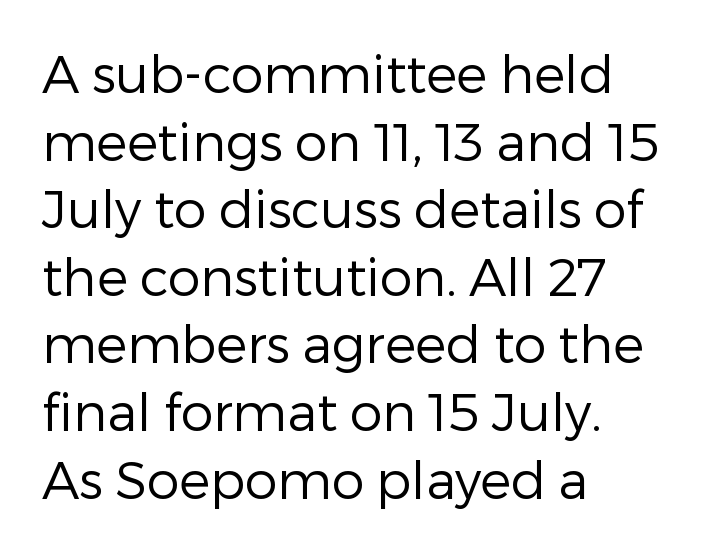
Q: Is the text bold? A: No.
Q: Is the text italic (slanted)? A: No, it is upright.
Q: Is the typeface a serif or a sans-serif typeface? A: Sans-serif.
Q: Is the text underlined? A: No.
Q: How is the paragraph aligned? A: Left-aligned.
Q: Is the spacing between letters normal or unusually wide? A: Normal.
Q: Is the spacing between lines tight, normal or loose? A: Normal.
Q: Width (condensed, normal, or wide)? A: Normal.
Q: Stroke contrast? A: Low.
Q: x-height? A: Medium.
Q: Monospaced? A: No.
